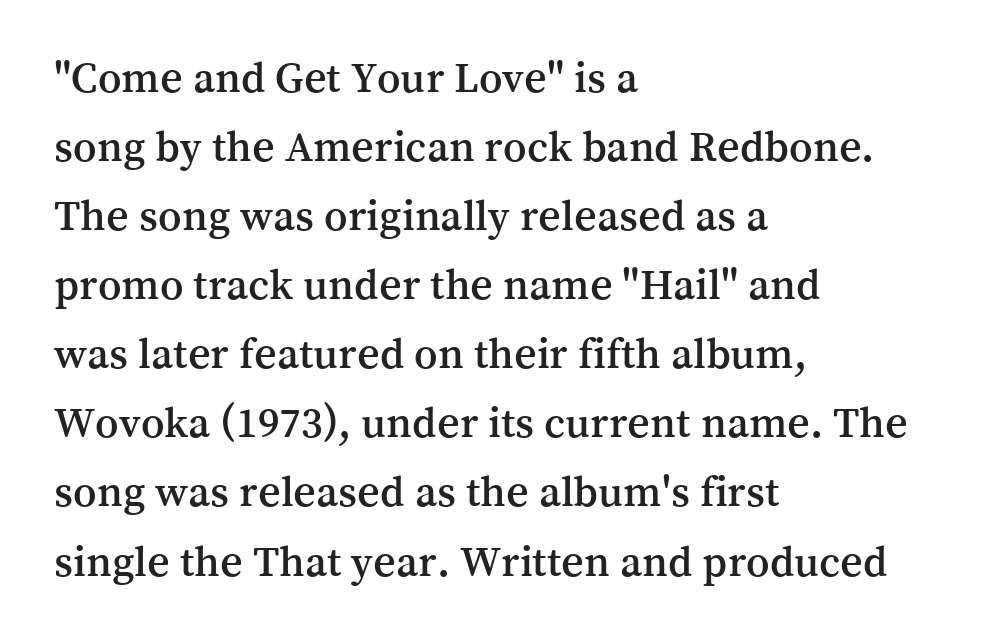
The image shows 44 px serif type, upright; set left-aligned, normal line spacing (1.57x), normal letter spacing, not underlined; medium stroke contrast and a medium x-height.
